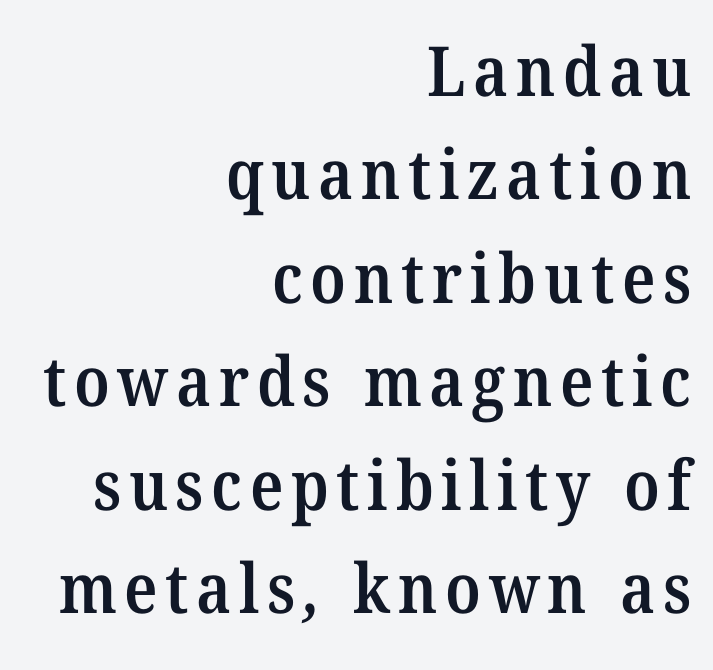
Q: Is the text bold? A: Semi-bold.
Q: Is the typeface a serif or a sans-serif typeface? A: Serif.
Q: Is the text underlined? A: No.
Q: How is the paragraph aligned? A: Right-aligned.
Q: Is the spacing between lines tight, normal or loose? A: Normal.
Q: Width (condensed, normal, or wide)? A: Normal.
Q: Stroke contrast? A: Medium.
Q: x-height? A: Medium.
Q: Monospaced? A: No.
